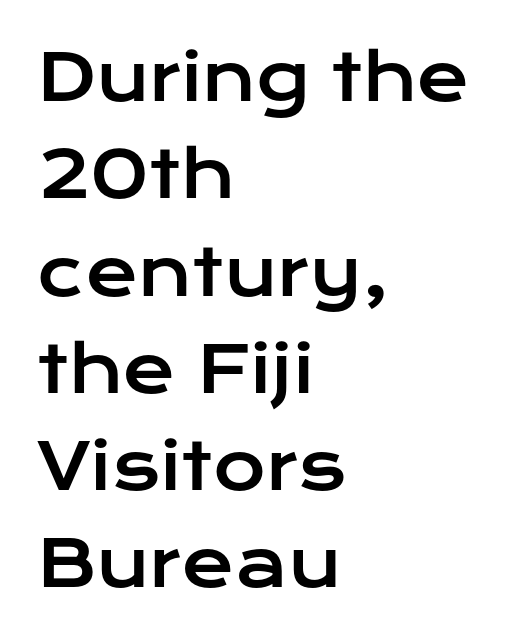
{"serif": "no", "italic": "no", "width": "wide", "stroke_contrast": "low", "x_height": "medium", "monospaced": "no", "underline": "no", "align": "left", "line_spacing": "normal", "line_spacing_ratio": 1.52, "letter_spacing": "normal", "letter_spacing_em": 0.0, "glyph_px": 64}
